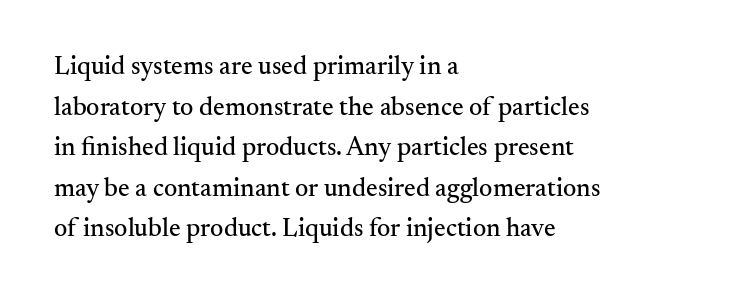
The image shows 26 px text type, upright; set left-aligned, normal line spacing (1.56x), normal letter spacing, not underlined.
